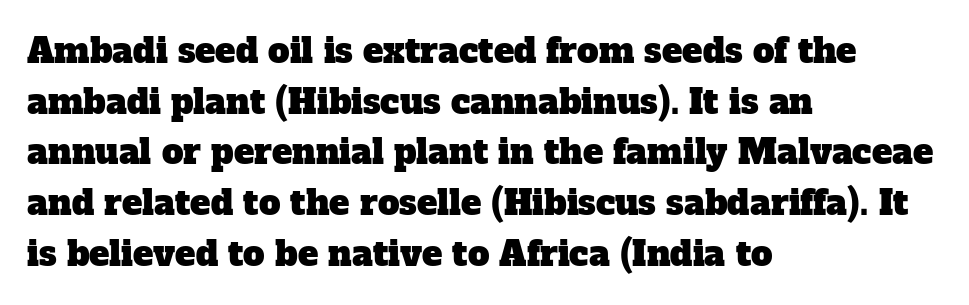
The horizontal fit of the characters is conventional and even. The string is rendered with underlining switched off. Each letter keeps its own natural width here, so spacing adapts to shape. The lines in this sample share a left origin and differ only in where they stop. Classification — serif.
